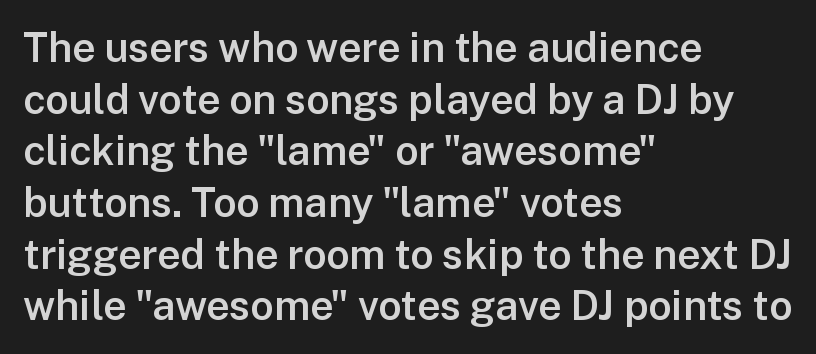
Q: Is the text bold? A: Semi-bold.
Q: Is the text italic (slanted)? A: No, it is upright.
Q: Is the typeface a serif or a sans-serif typeface? A: Sans-serif.
Q: Is the text underlined? A: No.
Q: How is the paragraph aligned? A: Left-aligned.
Q: Is the spacing between letters normal or unusually wide? A: Normal.
Q: Is the spacing between lines tight, normal or loose? A: Normal.
Q: Width (condensed, normal, or wide)? A: Normal.
Q: Stroke contrast? A: Low.
Q: x-height? A: Medium.
Q: Monospaced? A: No.
